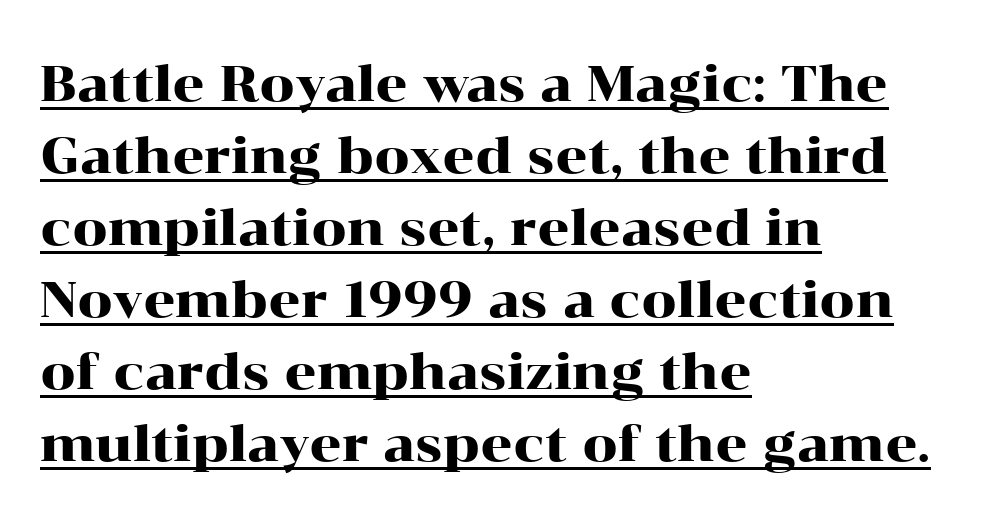
Q: Is the text italic (slanted)? A: No, it is upright.
Q: Is the typeface a serif or a sans-serif typeface? A: Serif.
Q: Is the text underlined? A: Yes.
Q: How is the paragraph aligned? A: Left-aligned.
Q: Is the spacing between letters normal or unusually wide? A: Normal.
Q: Is the spacing between lines tight, normal or loose? A: Normal.
Q: Width (condensed, normal, or wide)? A: Wide.
Q: Stroke contrast? A: High.
Q: x-height? A: Medium.
Q: Monospaced? A: No.
